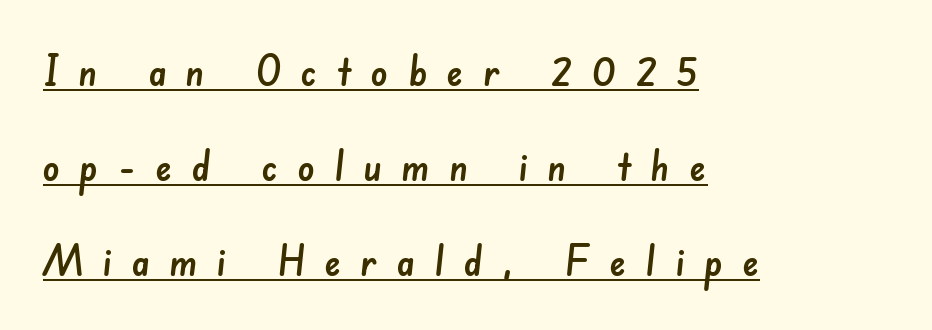
{"serif": "no", "width": "normal", "stroke_contrast": "low", "x_height": "small", "monospaced": "no", "underline": "yes", "align": "left", "line_spacing": "loose", "line_spacing_ratio": 2.26, "letter_spacing": "wide", "letter_spacing_em": 0.46, "glyph_px": 42}
